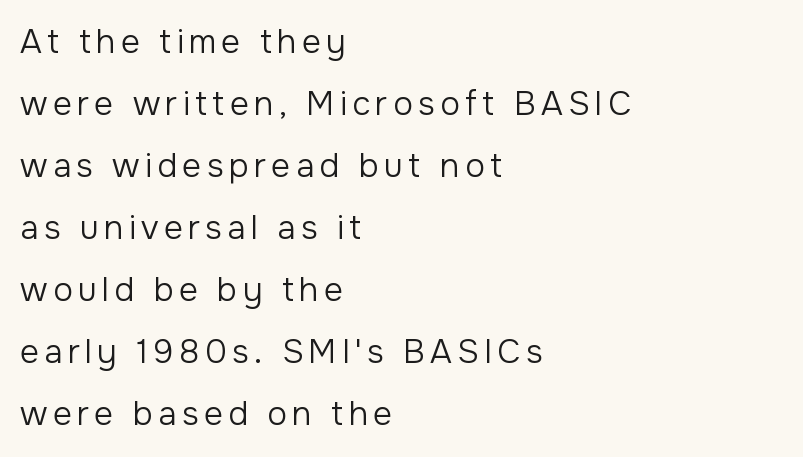
The image shows 33 px regular-weight sans-serif type, upright; set left-aligned, line spacing 1.88x, not underlined; low stroke contrast and a medium x-height.
